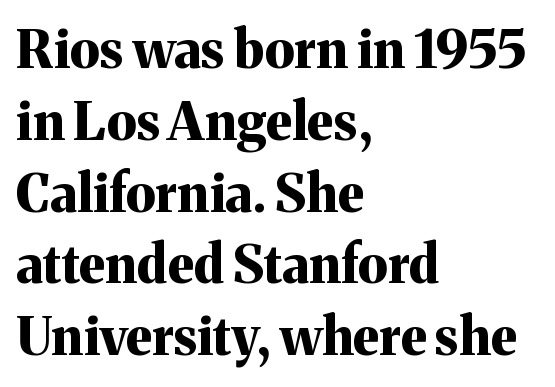
Q: Is the text bold? A: Yes.
Q: Is the text italic (slanted)? A: No, it is upright.
Q: Is the typeface a serif or a sans-serif typeface? A: Serif.
Q: Is the text underlined? A: No.
Q: How is the paragraph aligned? A: Left-aligned.
Q: Is the spacing between letters normal or unusually wide? A: Normal.
Q: Is the spacing between lines tight, normal or loose? A: Normal.
Q: Width (condensed, normal, or wide)? A: Normal.
Q: Stroke contrast? A: Medium.
Q: x-height? A: Medium.
Q: Monospaced? A: No.
